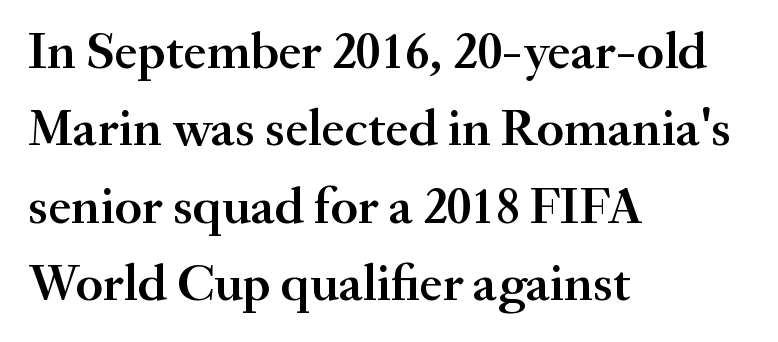
Q: Is the text bold? A: Semi-bold.
Q: Is the text italic (slanted)? A: No, it is upright.
Q: Is the typeface a serif or a sans-serif typeface? A: Serif.
Q: Is the text underlined? A: No.
Q: How is the paragraph aligned? A: Left-aligned.
Q: Is the spacing between letters normal or unusually wide? A: Normal.
Q: Is the spacing between lines tight, normal or loose? A: Normal.
Q: Width (condensed, normal, or wide)? A: Normal.
Q: Stroke contrast? A: Medium.
Q: x-height? A: Small.
Q: Monospaced? A: No.
